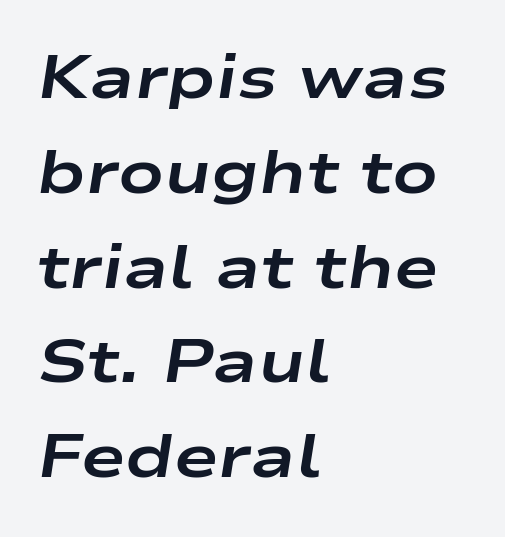
The image shows 60 px bold, wide type, italic (leaning right); set left-aligned, normal line spacing (1.58x), normal letter spacing, not underlined; low stroke contrast and a medium x-height.
